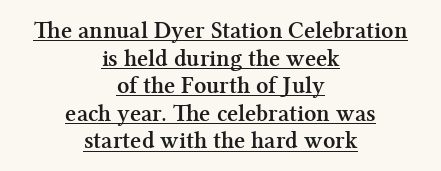
Both edges are ragged and mirror each other, which tells us the setting is centered. The words here are underlined. Horizontal bands of white between lines are thin slivers. Heavy-handed strokes throughout: this text is bold. Posture: straight, roman, zero tilt. Tracking value appears to be zero — textbook default spacing.
